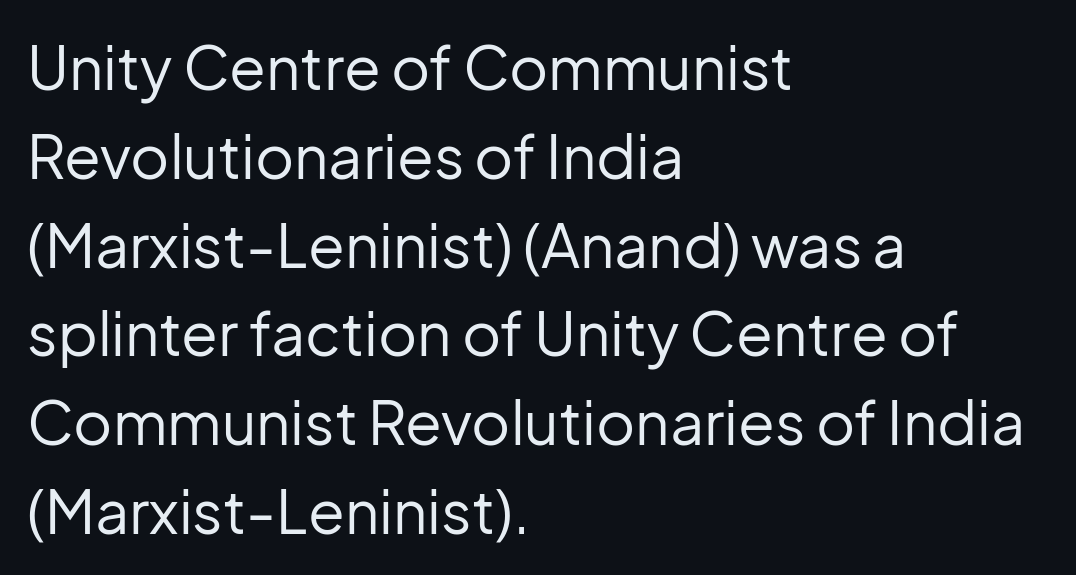
The image shows 60 px regular-weight sans-serif type, upright; set left-aligned, normal line spacing (1.48x), normal letter spacing, not underlined; low stroke contrast and a medium x-height.
